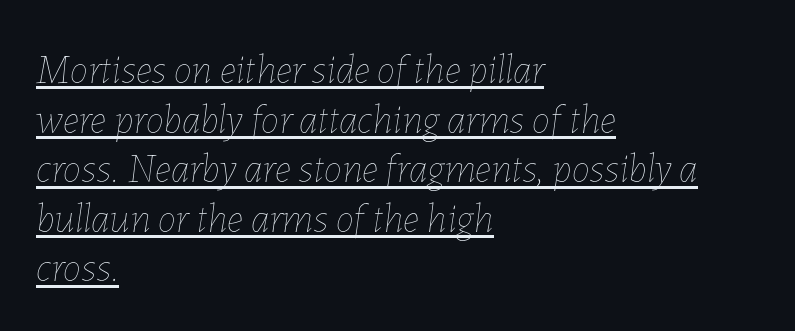
{"italic": "yes", "lean": "right", "slant_degrees": 7, "bold": "no", "weight": "thin", "width": "normal", "stroke_contrast": "low", "x_height": "medium", "monospaced": "no", "underline": "yes", "align": "left", "line_spacing_ratio": 1.21, "letter_spacing": "normal", "letter_spacing_em": 0.0, "glyph_px": 41}
